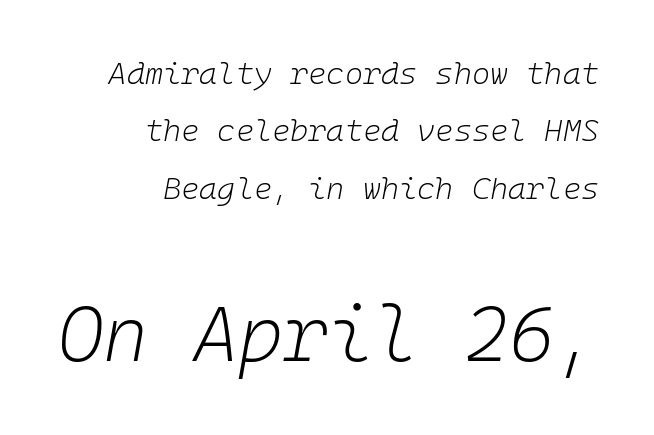
The image shows 77 px light type, italic (leaning right), monospaced; set right-aligned, line spacing 1.85x, normal letter spacing, not underlined; the second (bottom) block is 2.48x larger; low stroke contrast and a medium x-height.
